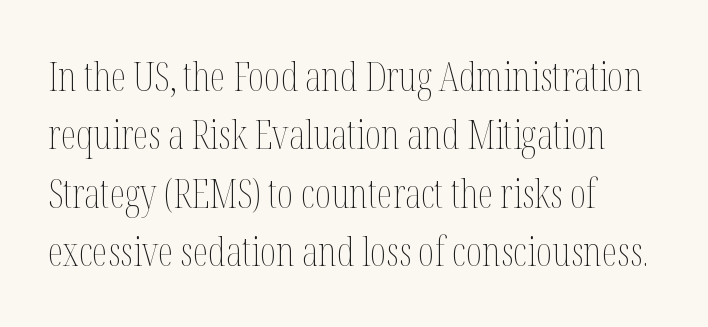
The image shows 40 px thin, condensed type, upright; set left-aligned, normal line spacing (1.46x), normal letter spacing, not underlined; medium stroke contrast and a medium x-height.
